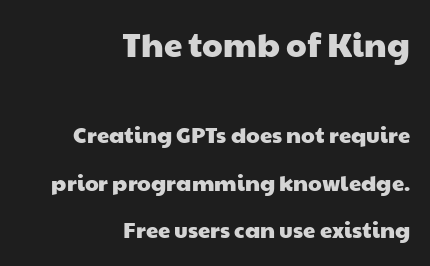
Bigger letters appear in the top chunk; the bottom chunk is reduced. Decoration check: the copy has no underline. This sample has the flowing, uneven cadence of proportional lettering. The designer went with a sans here, leaving each stem footless.
